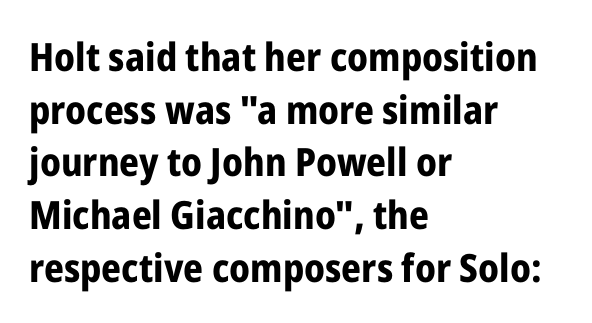
{"serif": "no", "italic": "no", "bold": "yes", "weight": "bold", "width": "condensed", "stroke_contrast": "low", "x_height": "medium", "monospaced": "no", "underline": "no", "align": "left", "line_spacing": "normal", "line_spacing_ratio": 1.35, "letter_spacing": "normal", "letter_spacing_em": 0.0, "glyph_px": 39}
